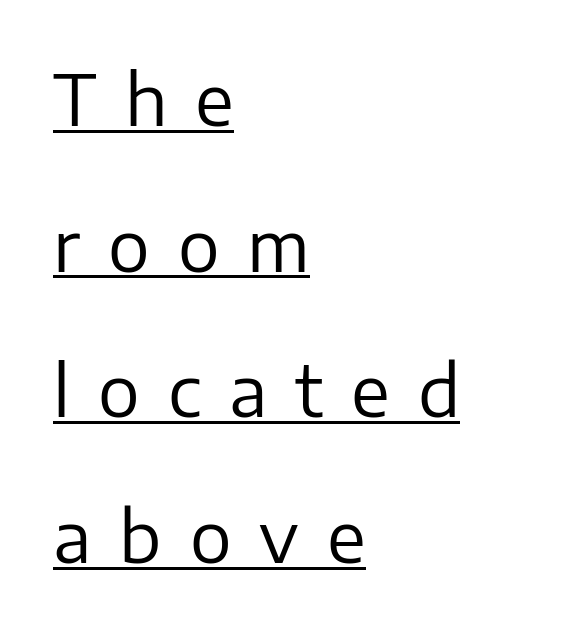
Stems and bowls with no extra thickness — not bold. Line spacing here is loose. The typography opts for an upright posture over an oblique one. Each letter keeps its own natural width here, so spacing adapts to shape. The lines are quadded left.
